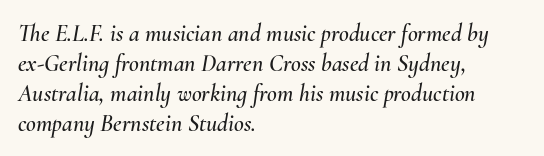
The image shows 24 px text type, italic (leaning right); set left-aligned, normal line spacing (1.25x), normal letter spacing, not underlined.
